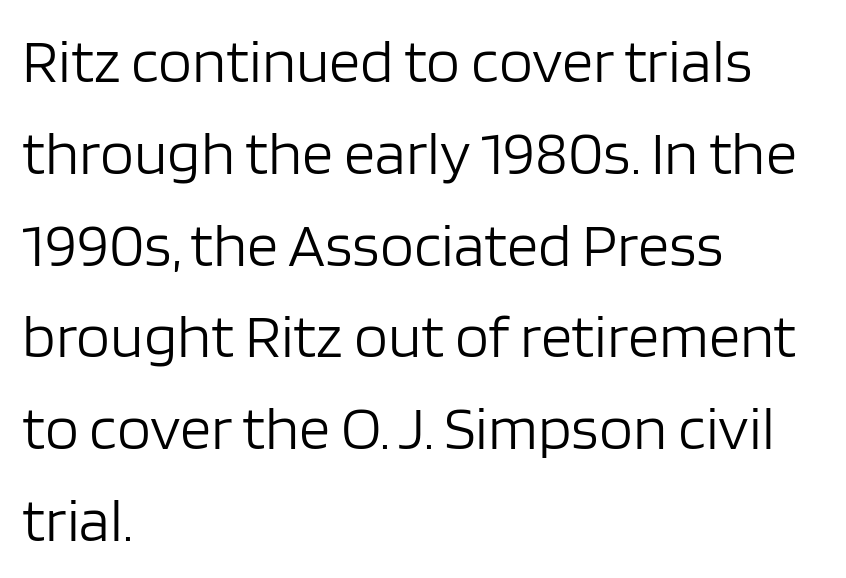
The image shows 62 px light sans-serif type, upright; set left-aligned, normal line spacing (1.48x), normal letter spacing, not underlined; low stroke contrast and a large x-height.
